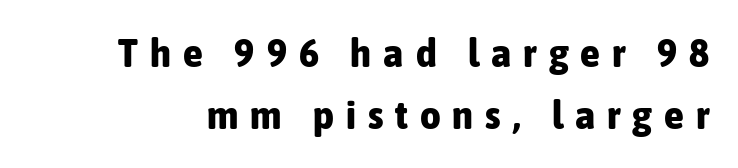
The image shows 40 px bold, condensed sans-serif type, upright; set normal line spacing (1.56x), unusually wide letter spacing (+0.3 em), not underlined; low stroke contrast and a medium x-height.
